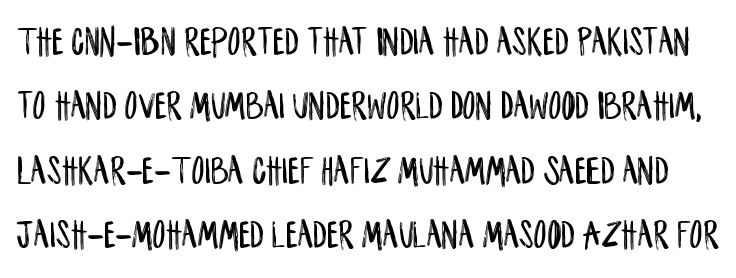
Nobody touched the tracking dial on this one. Varying glyph widths throughout — classic text-font behaviour. Interline gaps are of average width in this sample. This is the regular roman posture of the typeface.
